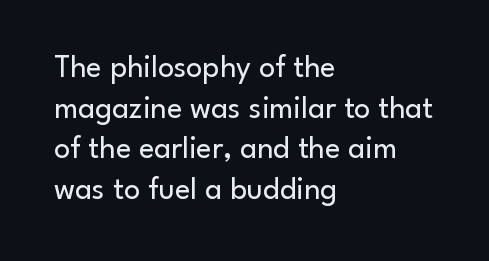
Q: Is the text bold? A: No.
Q: Is the text italic (slanted)? A: No, it is upright.
Q: Is the typeface a serif or a sans-serif typeface? A: Sans-serif.
Q: Is the text underlined? A: No.
Q: How is the paragraph aligned? A: Left-aligned.
Q: Is the spacing between letters normal or unusually wide? A: Normal.
Q: Is the spacing between lines tight, normal or loose? A: Normal.
Q: Width (condensed, normal, or wide)? A: Normal.
Q: Stroke contrast? A: Low.
Q: x-height? A: Small.
Q: Monospaced? A: No.
